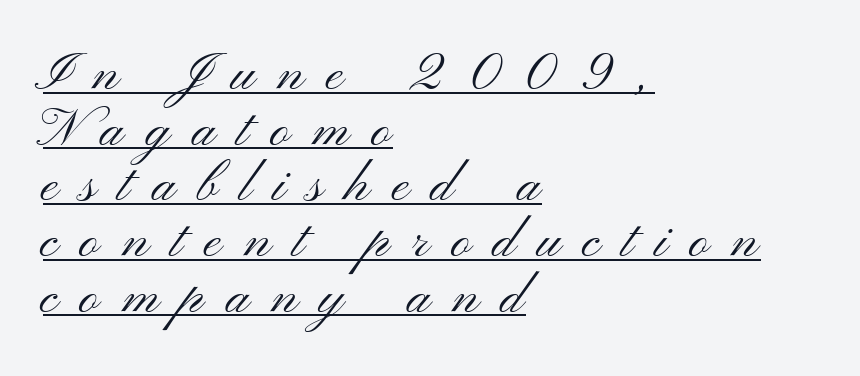
{"serif": "no", "bold": "no", "weight": "light", "width": "wide", "stroke_contrast": "medium", "x_height": "small", "monospaced": "no", "underline": "yes", "align": "left", "line_spacing": "tight", "line_spacing_ratio": 1.05, "letter_spacing": "wide", "letter_spacing_em": 0.42, "glyph_px": 53}
